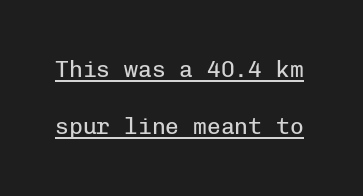
Somebody hit Ctrl+U on this one — the words are underlined. Short note: letters normally spaced. The passage shown is not bold in any degree. Interline gaps are noticeably wide in this sample. The axis of the letterforms is exactly vertical.
